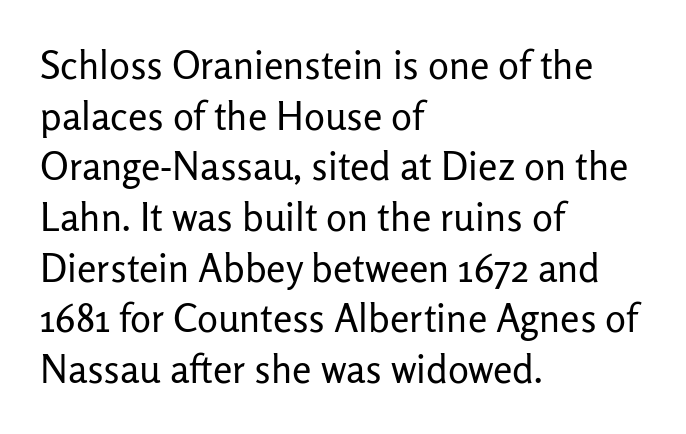
The image shows 39 px regular-weight sans-serif type, upright; set left-aligned, normal line spacing (1.3x), normal letter spacing, not underlined; low stroke contrast and a medium x-height.
